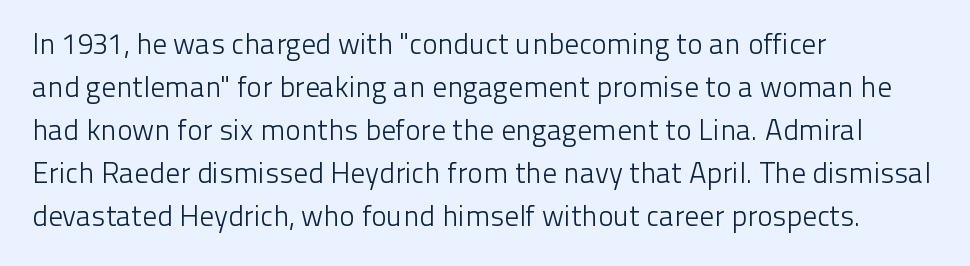
The image shows 29 px light sans-serif type, upright; set left-aligned, normal line spacing (1.48x), normal letter spacing, not underlined; low stroke contrast and a medium x-height.
